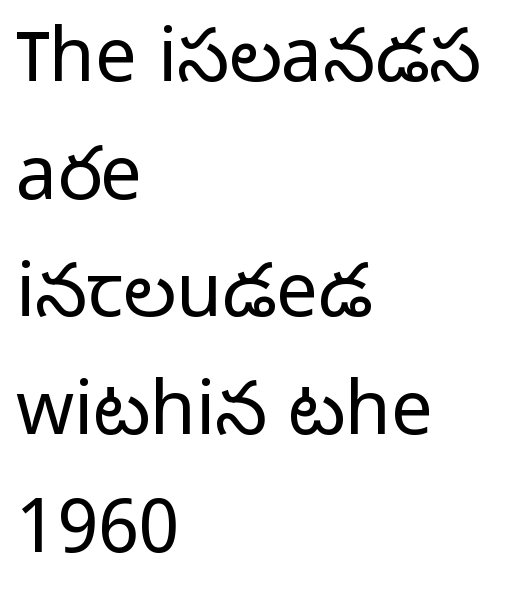
Q: Is the text bold? A: No.
Q: Is the text italic (slanted)? A: No, it is upright.
Q: Is the typeface a serif or a sans-serif typeface? A: Sans-serif.
Q: Is the text underlined? A: No.
Q: How is the paragraph aligned? A: Left-aligned.
Q: Is the spacing between letters normal or unusually wide? A: Normal.
Q: Is the spacing between lines tight, normal or loose? A: Normal.
Q: Width (condensed, normal, or wide)? A: Normal.
Q: Stroke contrast? A: Low.
Q: x-height? A: Medium.
Q: Monospaced? A: No.
